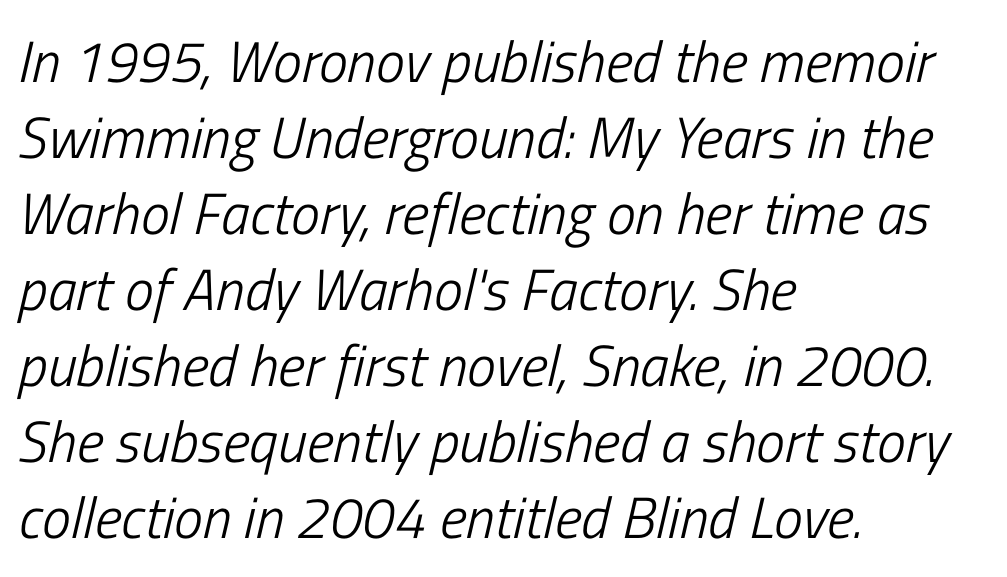
The face looks like a standard text weight, possibly lighter. A typesetter would call this proportional, since set widths differ per character. Does the leading feel generous? No, just average. Slant detected: the letters are inclined. The lines in this sample share a left origin and differ only in where they stop. The rendering keeps characters at their native spacing.
